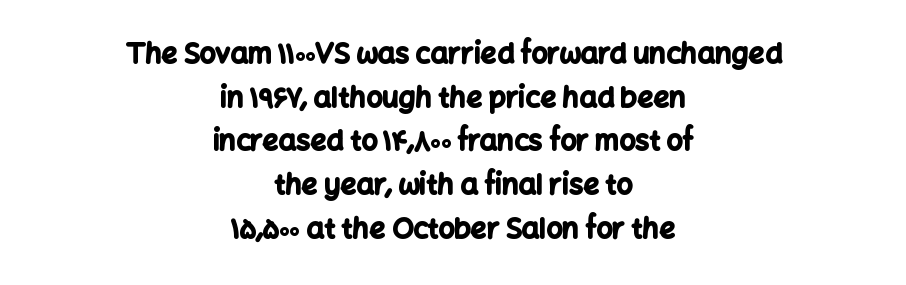
The image shows 28 px bold sans-serif type, upright; set centered, normal line spacing (1.56x), normal letter spacing, not underlined; low stroke contrast and a medium x-height.
